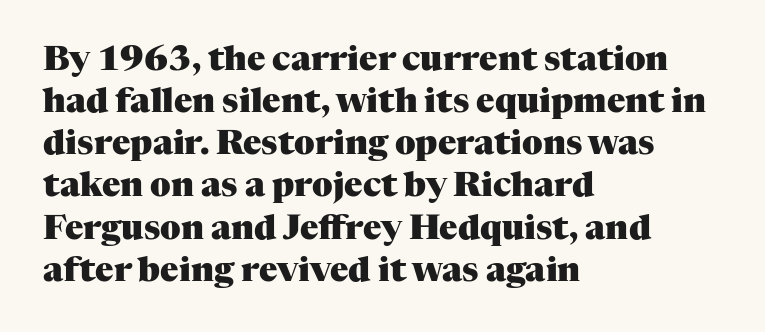
The image shows 34 px heavy serif type, upright; set left-aligned, line spacing 1.24x, normal letter spacing, not underlined; medium stroke contrast and a medium x-height.
